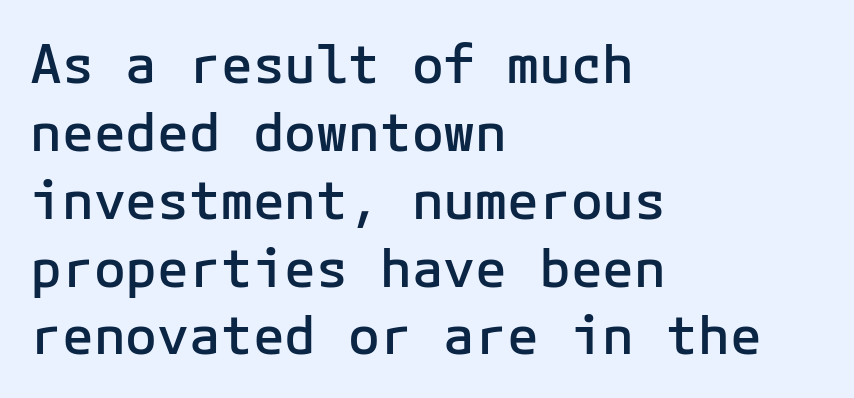
{"serif": "no", "italic": "no", "bold": "semi", "weight": "semibold", "width": "normal", "stroke_contrast": "low", "x_height": "medium", "monospaced": "yes", "underline": "no", "align": "left", "line_spacing": "normal", "line_spacing_ratio": 1.28, "letter_spacing": "normal", "letter_spacing_em": 0.0, "glyph_px": 53}
